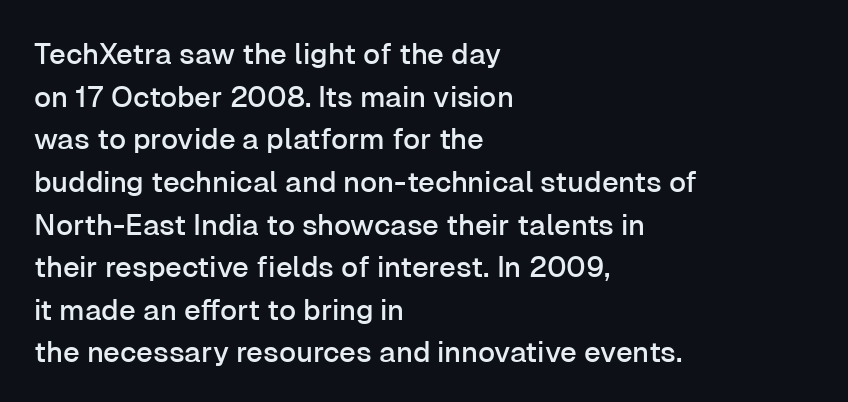
{"serif": "no", "italic": "no", "width": "normal", "stroke_contrast": "low", "x_height": "medium", "monospaced": "no", "underline": "no", "align": "left", "line_spacing": "normal", "line_spacing_ratio": 1.47, "letter_spacing": "normal", "letter_spacing_em": 0.0, "glyph_px": 29}
